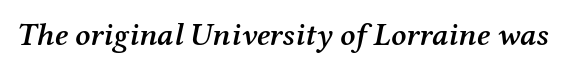
The image shows 32 px semibold serif type, italic (leaning right); set normal letter spacing, not underlined; medium stroke contrast and a medium x-height.
